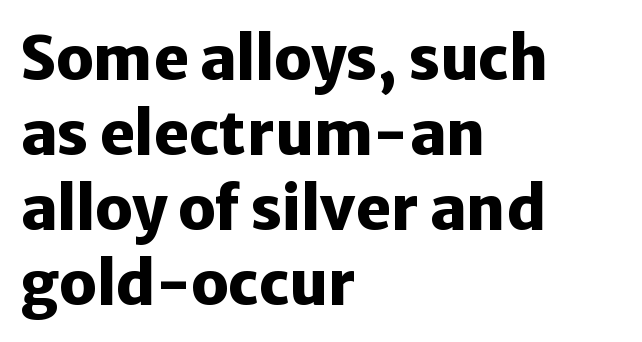
Underline: absent. Proportional: the letters do not fall into vertical columns. Emphasis by weight is at full strength: bold. Casual observation: everything's shoved over to the left.
